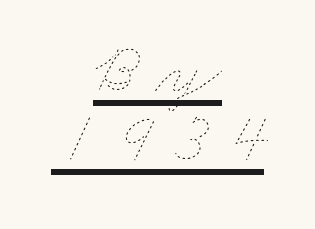
Q: Is the text bold? A: No.
Q: Is the text underlined? A: Yes.
Q: How is the paragraph aligned? A: Centered.
Q: Is the spacing between letters normal or unusually wide? A: Unusually wide.
Q: Is the spacing between lines tight, normal or loose? A: Tight.
Q: Width (condensed, normal, or wide)? A: Wide.
Q: Stroke contrast? A: Low.
Q: x-height? A: Small.
Q: Monospaced? A: No.
